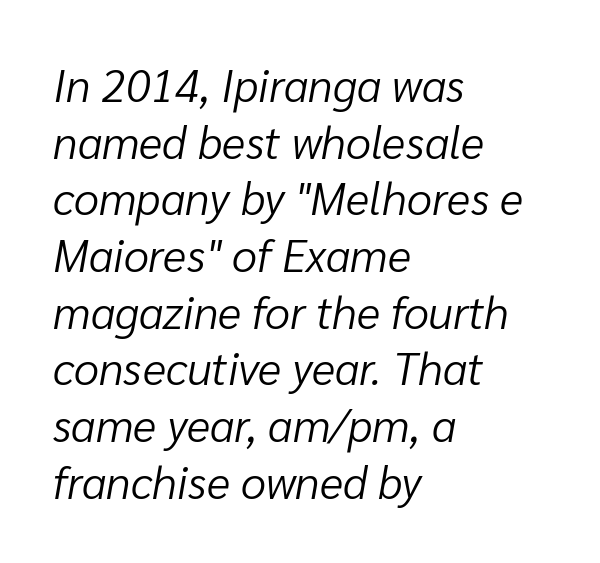
Italic? Definitely — the glyphs are oblique. The rendering keeps characters at their native spacing. Plain, unruled lines of type. Nothing heavy about these letters — not bold at all. The passage shown is typed in a proportional face where columns would drift.
